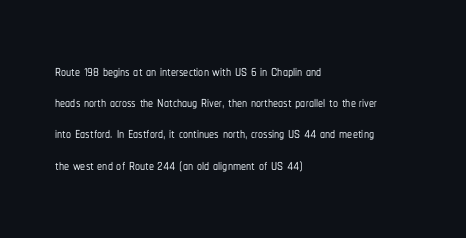
Q: Is the text italic (slanted)? A: No, it is upright.
Q: Is the text underlined? A: No.
Q: How is the paragraph aligned? A: Left-aligned.
Q: Is the spacing between letters normal or unusually wide? A: Normal.
Q: Is the spacing between lines tight, normal or loose? A: Normal.
